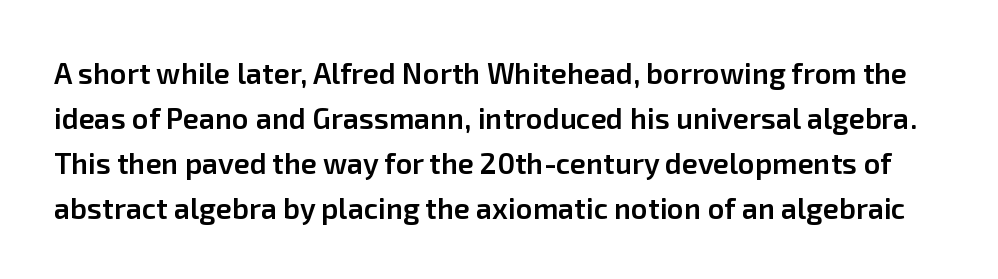
Varying glyph widths throughout — classic text-font behaviour. The type family on display is of the sans-serif kind. Does the weight exceed regular? Yes, but only to semibold. Unmarked baselines from the first word to the last. Glyph-to-glyph distance matches everyday printed text. Notice how descenders clear the ascenders below comfortably — that's standard leading.
